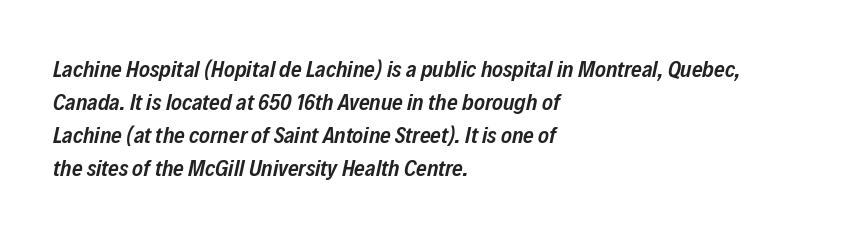
Q: Is the text bold? A: Semi-bold.
Q: Is the text italic (slanted)? A: Yes, it leans right by about 12 degrees.
Q: Is the text underlined? A: No.
Q: How is the paragraph aligned? A: Left-aligned.
Q: Is the spacing between letters normal or unusually wide? A: Normal.
Q: Is the spacing between lines tight, normal or loose? A: Normal.
